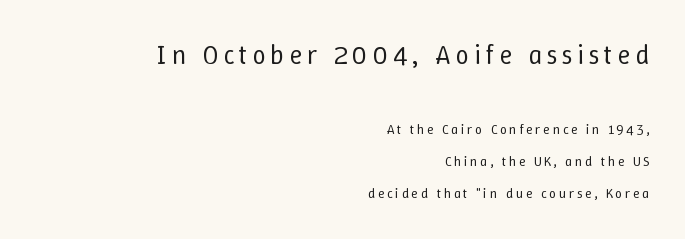
You can tell it's not italic because the verticals are truly vertical. The rag falls on the left side of this text block. Size contrast runs from large at the top to small at the bottom. Underlining? Definitely not there. Is the stroke heavy? The answer is a plain regular-or-lighter. The block of text is sparse from top to bottom, with ample space between rows.
